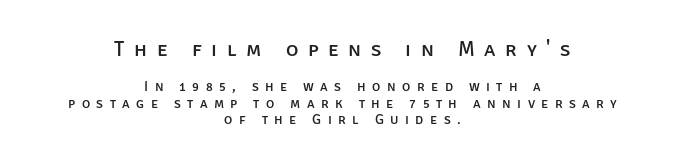
The space beneath each line is pristine and unruled. The lettering holds an erect, upright posture throughout. Does the bottom block carry the larger type? No, the top block does. The face used here is rendered with a markedly widened letterfit.
